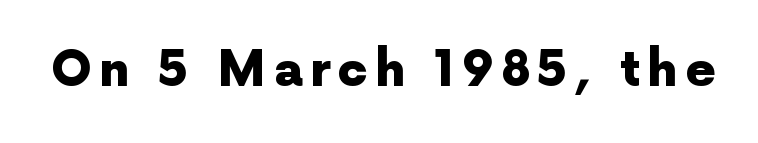
{"serif": "no", "italic": "no", "bold": "yes", "weight": "heavy", "width": "normal", "x_height": "medium", "monospaced": "no", "underline": "no", "glyph_px": 48}
